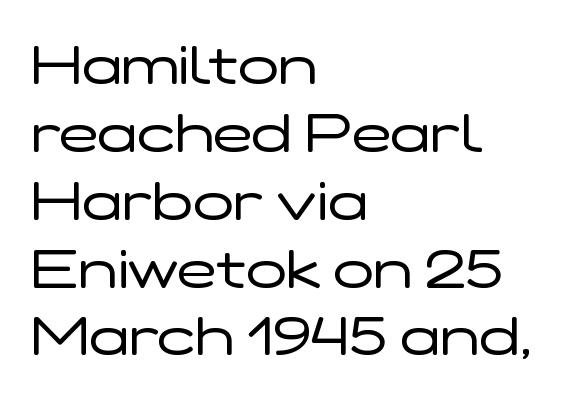
Interline gaps are of average width in this sample. The lettering stays uniformly vertical, giving the passage a roman look. Words float on clear page, feet unadorned. Type style note: lacks serifs. Is this a fixed-width face? No — the glyphs have proportional, varying widths.
